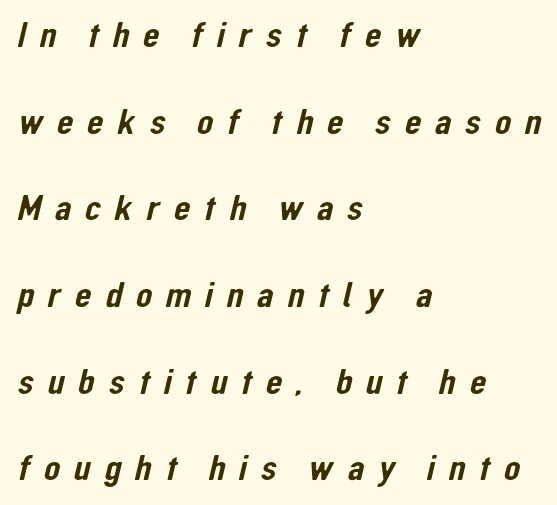
Airy leading. Look at the bottom of the vertical strokes: they stop flat, with no serifs. Glance below the letters and you will spot only blank space. Horizontal alignment here is leftward, the default for most running prose. These lines are rendered in a variable-pitch font.
